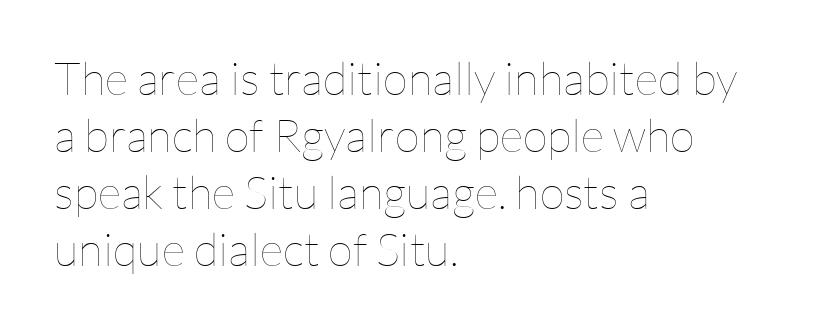
A typesetter would call this proportional, since set widths differ per character. Which margin do the lines hug? The left one — the right edge is uneven. Compared with typical body copy, the letter spacing here is the same. The specimen reads as upright at a glance. Is this a heavy cut? Hardly; it is regular or lighter.
